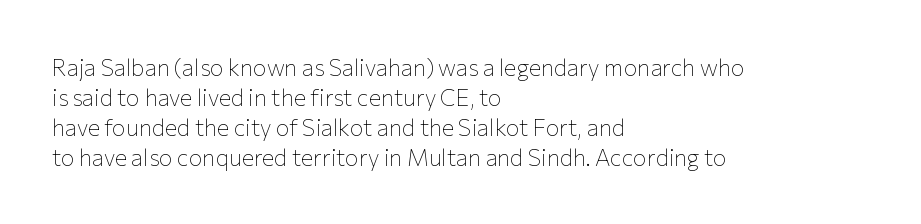
The image shows 23 px text type, upright; set left-aligned, normal line spacing (1.31x), normal letter spacing, not underlined.
